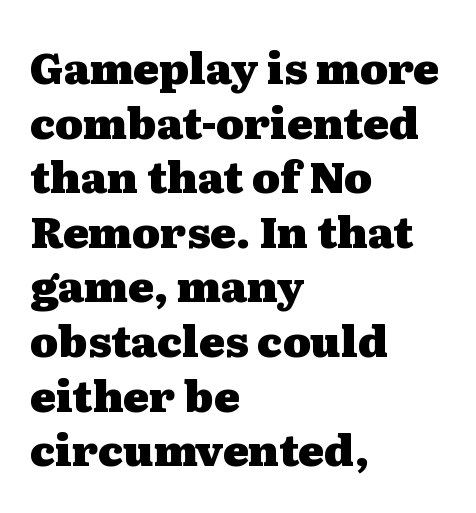
The image shows 43 px heavy, wide serif type, upright; set left-aligned, normal line spacing (1.27x), normal letter spacing, not underlined; medium stroke contrast and a medium x-height.
